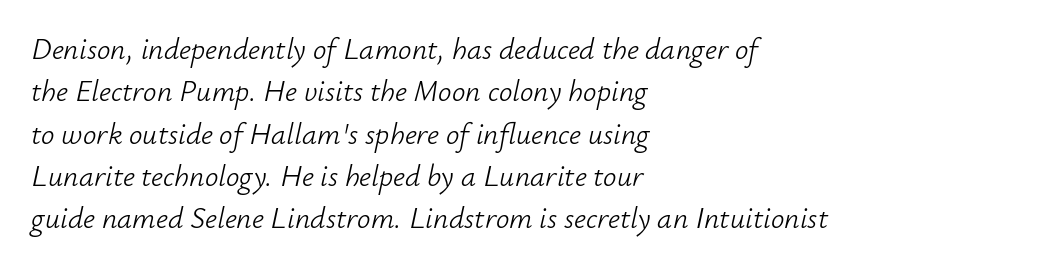
The image shows 30 px light type, italic (leaning right); set left-aligned, normal line spacing (1.41x), normal letter spacing, not underlined; low stroke contrast and a small x-height.
